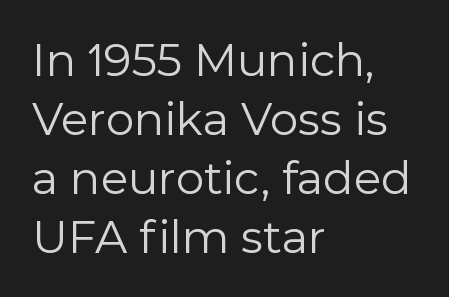
{"serif": "no", "italic": "no", "bold": "no", "weight": "regular", "width": "normal", "x_height": "medium", "monospaced": "no", "underline": "no", "align": "left", "line_spacing": "normal", "line_spacing_ratio": 1.31, "letter_spacing": "normal", "letter_spacing_em": 0.0, "glyph_px": 45}
